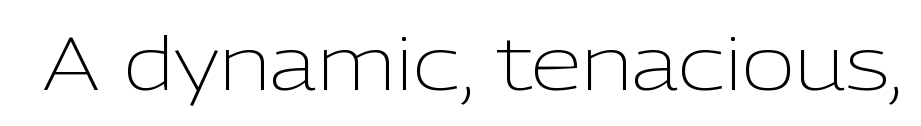
Q: Is the text bold? A: No.
Q: Is the text italic (slanted)? A: No, it is upright.
Q: Is the typeface a serif or a sans-serif typeface? A: Sans-serif.
Q: Is the text underlined? A: No.
Q: Is the spacing between letters normal or unusually wide? A: Normal.
Q: Width (condensed, normal, or wide)? A: Normal.
Q: Stroke contrast? A: Low.
Q: x-height? A: Medium.
Q: Monospaced? A: No.
